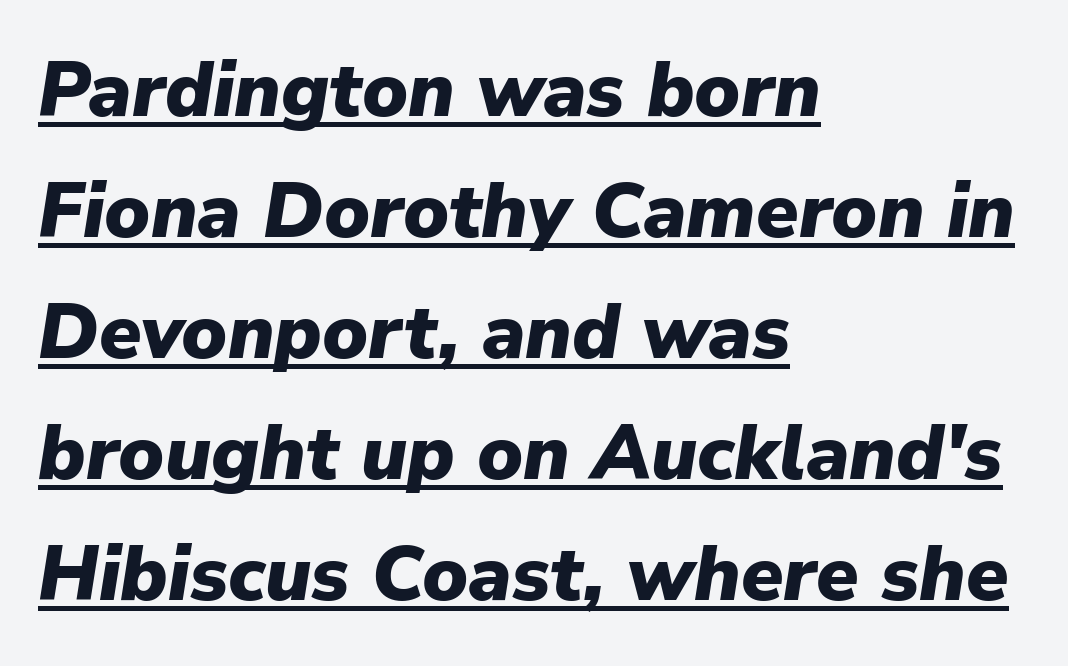
{"italic": "yes", "lean": "right", "slant_degrees": 9, "bold": "yes", "weight": "heavy", "width": "normal", "stroke_contrast": "low", "x_height": "medium", "monospaced": "no", "underline": "yes", "align": "left", "line_spacing": "normal", "line_spacing_ratio": 1.57, "letter_spacing": "normal", "letter_spacing_em": 0.0, "glyph_px": 77}
